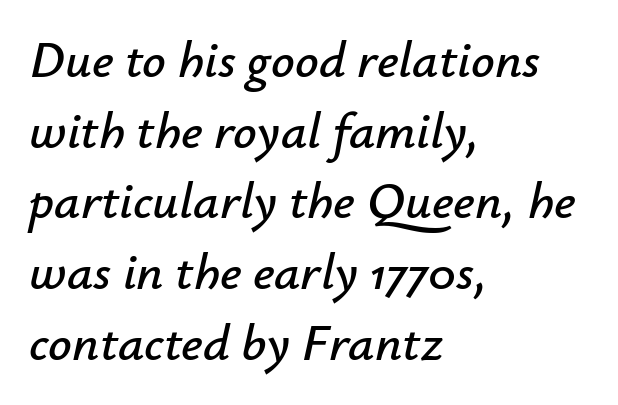
The image shows 52 px text type, italic (leaning right); set left-aligned, normal line spacing (1.36x), normal letter spacing, not underlined; low stroke contrast and a small x-height.
